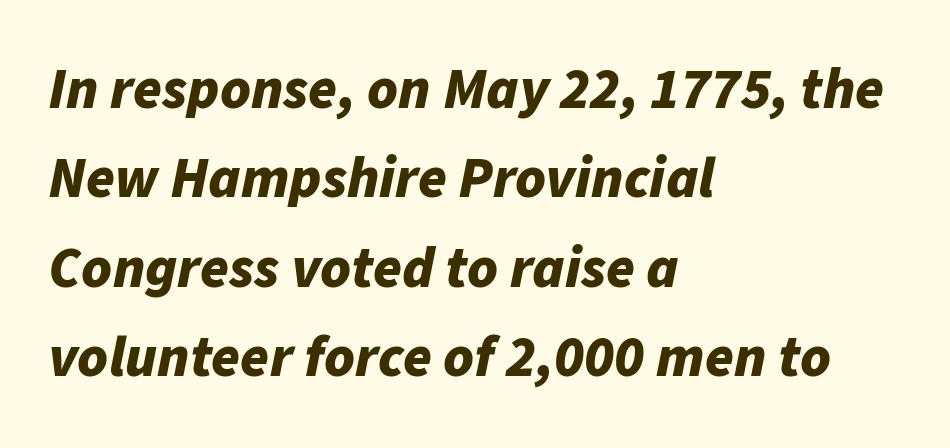
The image shows 58 px bold type, italic (leaning right); set left-aligned, normal line spacing (1.54x), normal letter spacing, not underlined; low stroke contrast and a medium x-height.
